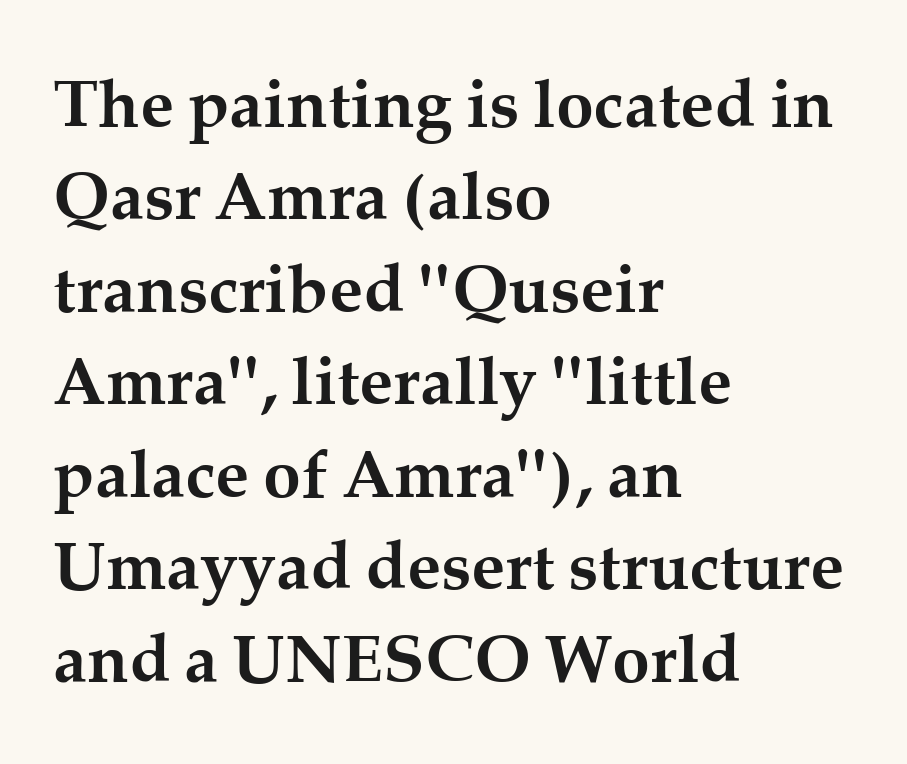
{"serif": "yes", "italic": "no", "bold": "yes", "weight": "semibold", "width": "normal", "stroke_contrast": "medium", "x_height": "medium", "monospaced": "no", "underline": "no", "align": "left", "line_spacing": "normal", "line_spacing_ratio": 1.36, "letter_spacing": "normal", "letter_spacing_em": 0.0, "glyph_px": 68}
